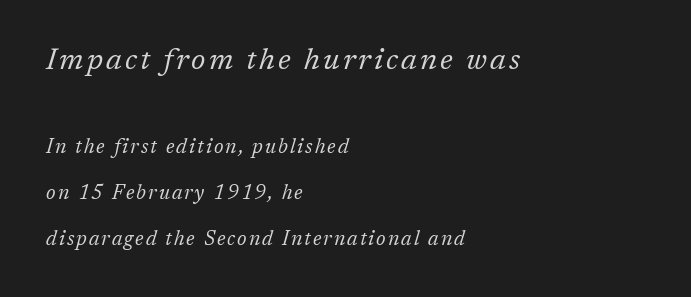
{"serif": "yes", "italic": "yes", "lean": "right", "slant_degrees": 17, "bold": "no", "weight": "regular", "width": "normal", "stroke_contrast": "low", "x_height": "medium", "monospaced": "no", "underline": "no", "align": "left", "line_spacing": "loose", "line_spacing_ratio": 2.28, "larger_block": "first", "size_ratio": 1.5, "glyph_px": 30}
